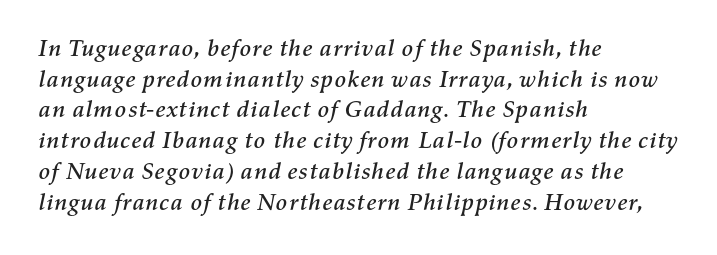
Q: Is the text italic (slanted)? A: Yes, it leans right by about 11 degrees.
Q: Is the text underlined? A: No.
Q: How is the paragraph aligned? A: Left-aligned.
Q: Is the spacing between letters normal or unusually wide? A: Normal.
Q: Is the spacing between lines tight, normal or loose? A: Normal.
